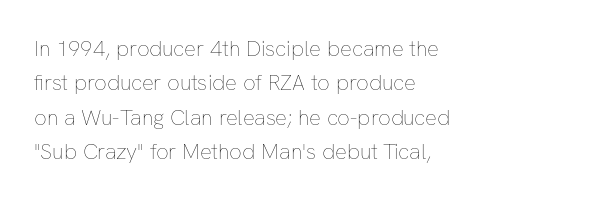
{"italic": "no", "bold": "no", "underline": "no", "align": "left", "line_spacing": "normal", "line_spacing_ratio": 1.56, "letter_spacing": "normal", "letter_spacing_em": 0.0, "glyph_px": 22}
